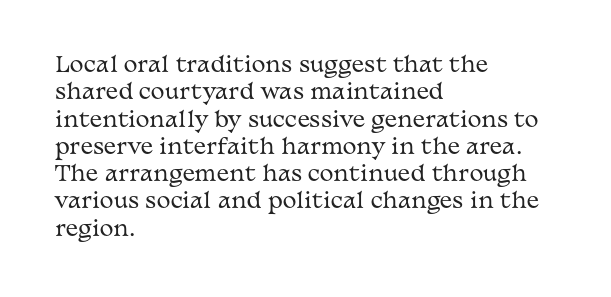
The image shows 21 px text type, upright; set left-aligned, normal line spacing (1.3x), normal letter spacing, not underlined.
